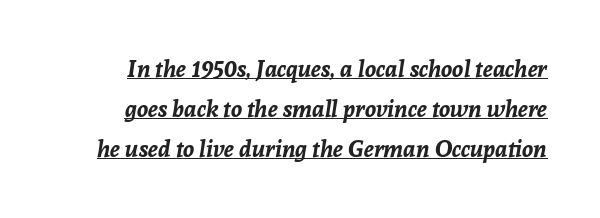
Looks like someone drew a line under every word here. Between one letter and the next there's only the usual sliver of space. The strokes are fattened all the way to bold. Slanted lettering throughout.
